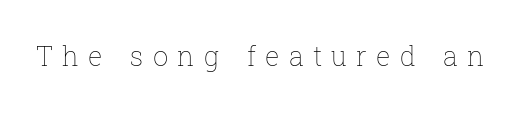
{"italic": "no", "bold": "no", "underline": "no", "letter_spacing": "wide", "letter_spacing_em": 0.34, "glyph_px": 27}
